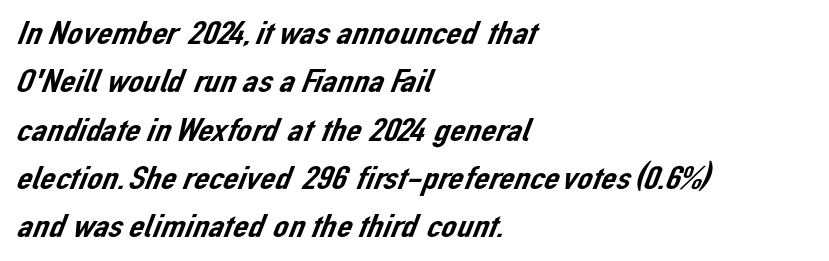
The image shows 34 px sans-serif type; set left-aligned, normal line spacing (1.42x), normal letter spacing, not underlined; low stroke contrast and a medium x-height.
